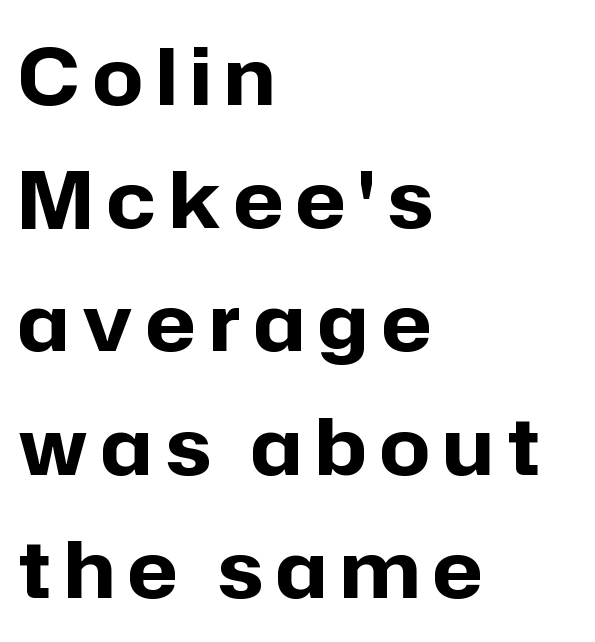
Q: Is the text bold? A: Yes.
Q: Is the text italic (slanted)? A: No, it is upright.
Q: Is the typeface a serif or a sans-serif typeface? A: Sans-serif.
Q: Is the text underlined? A: No.
Q: How is the paragraph aligned? A: Left-aligned.
Q: Is the spacing between lines tight, normal or loose? A: Normal.
Q: Width (condensed, normal, or wide)? A: Normal.
Q: Stroke contrast? A: Low.
Q: x-height? A: Medium.
Q: Monospaced? A: No.
